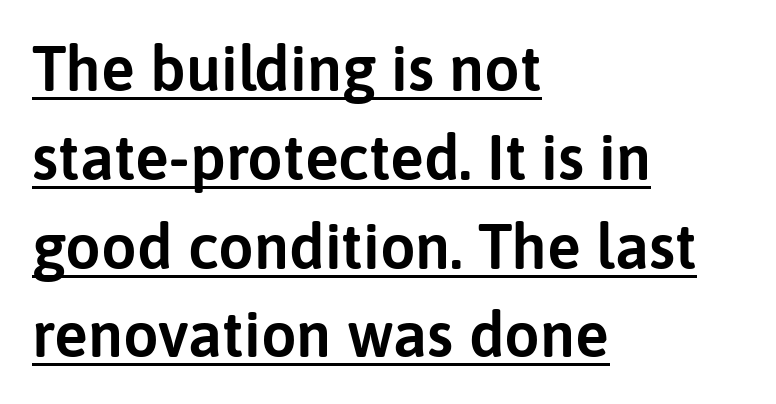
The image shows 63 px sans-serif type, upright; set left-aligned, normal line spacing (1.41x), normal letter spacing, underlined; low stroke contrast and a medium x-height.
